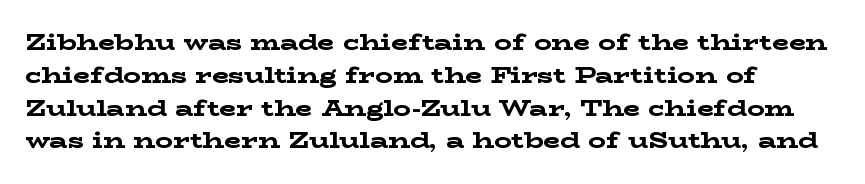
The image shows 22 px bold type, upright; set left-aligned, normal line spacing (1.49x), normal letter spacing, not underlined.
